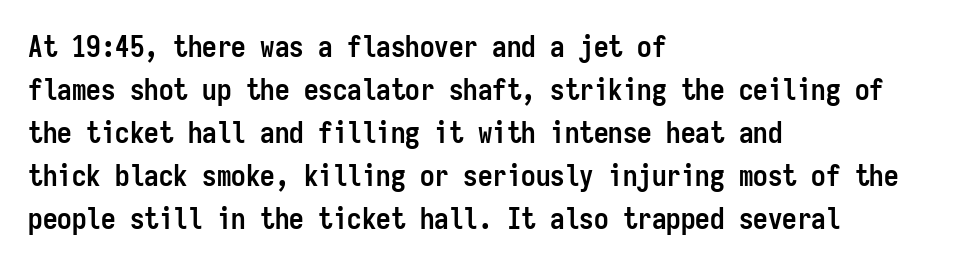
Interline gaps are of average width in this sample. The face used here has the dense, thick strokes of a bold. Monospaced: the letters line up in strict vertical columns. Tracking value appears to be zero — textbook default spacing.
